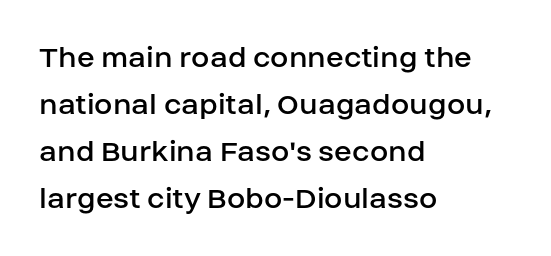
{"serif": "no", "italic": "no", "bold": "no", "weight": "regular", "width": "normal", "stroke_contrast": "low", "x_height": "large", "monospaced": "no", "underline": "no", "align": "left", "line_spacing": "normal", "line_spacing_ratio": 1.42, "letter_spacing": "normal", "letter_spacing_em": 0.0, "glyph_px": 33}
